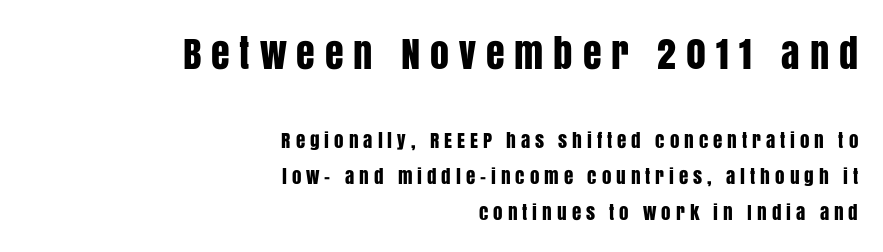
Q: Is the text italic (slanted)? A: No, it is upright.
Q: Is the typeface a serif or a sans-serif typeface? A: Sans-serif.
Q: Is the text underlined? A: No.
Q: How is the paragraph aligned? A: Right-aligned.
Q: Is the spacing between letters normal or unusually wide? A: Unusually wide.
Q: Which block of text is set in a larger size, the first (top) or the second (bottom)? A: The first (top) one.
Q: Width (condensed, normal, or wide)? A: Condensed.
Q: Stroke contrast? A: Low.
Q: x-height? A: Large.
Q: Monospaced? A: No.
